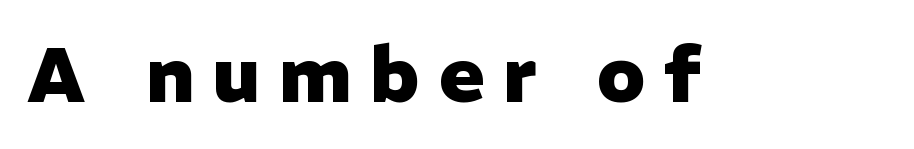
Q: Is the text bold? A: Yes.
Q: Is the text italic (slanted)? A: No, it is upright.
Q: Is the typeface a serif or a sans-serif typeface? A: Sans-serif.
Q: Is the text underlined? A: No.
Q: Is the spacing between letters normal or unusually wide? A: Unusually wide.
Q: Width (condensed, normal, or wide)? A: Normal.
Q: Stroke contrast? A: Low.
Q: x-height? A: Medium.
Q: Monospaced? A: No.
